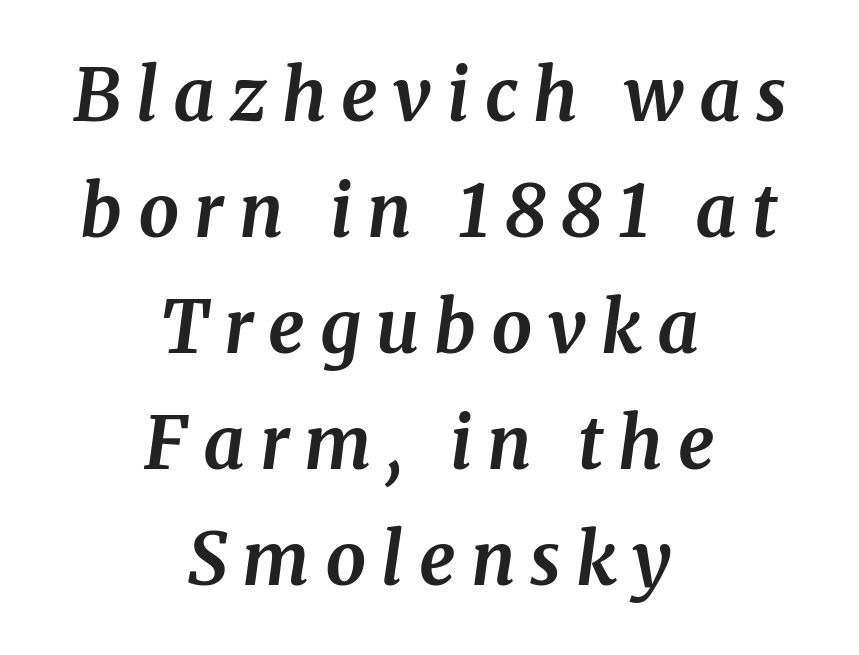
Q: Is the text bold? A: Yes.
Q: Is the text italic (slanted)? A: Yes, it leans right by about 8 degrees.
Q: Is the typeface a serif or a sans-serif typeface? A: Serif.
Q: Is the text underlined? A: No.
Q: How is the paragraph aligned? A: Centered.
Q: Is the spacing between letters normal or unusually wide? A: Unusually wide.
Q: Is the spacing between lines tight, normal or loose? A: Normal.
Q: Width (condensed, normal, or wide)? A: Normal.
Q: Stroke contrast? A: Medium.
Q: x-height? A: Medium.
Q: Monospaced? A: No.
